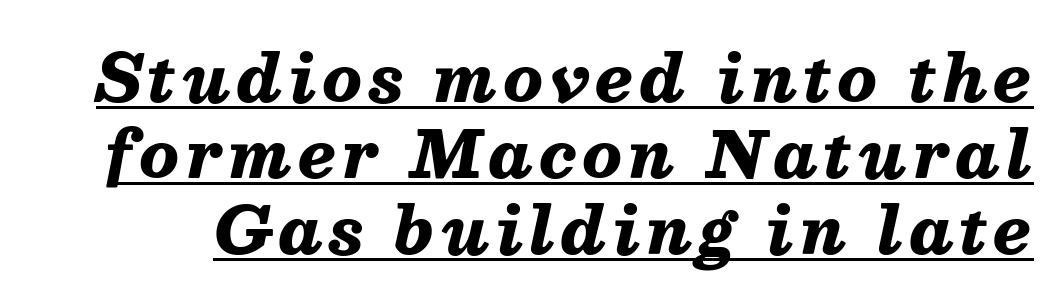
{"italic": "yes", "lean": "right", "slant_degrees": 13, "bold": "yes", "weight": "heavy", "width": "normal", "stroke_contrast": "medium", "x_height": "medium", "monospaced": "no", "underline": "yes", "line_spacing_ratio": 1.19, "glyph_px": 64}
